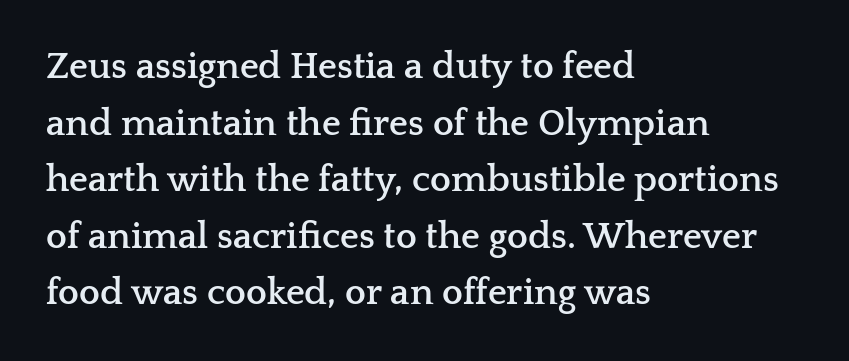
Q: Is the text bold? A: Yes.
Q: Is the text italic (slanted)? A: No, it is upright.
Q: Is the typeface a serif or a sans-serif typeface? A: Serif.
Q: Is the text underlined? A: No.
Q: How is the paragraph aligned? A: Left-aligned.
Q: Is the spacing between letters normal or unusually wide? A: Normal.
Q: Is the spacing between lines tight, normal or loose? A: Normal.
Q: Width (condensed, normal, or wide)? A: Wide.
Q: Stroke contrast? A: Low.
Q: x-height? A: Medium.
Q: Monospaced? A: No.
